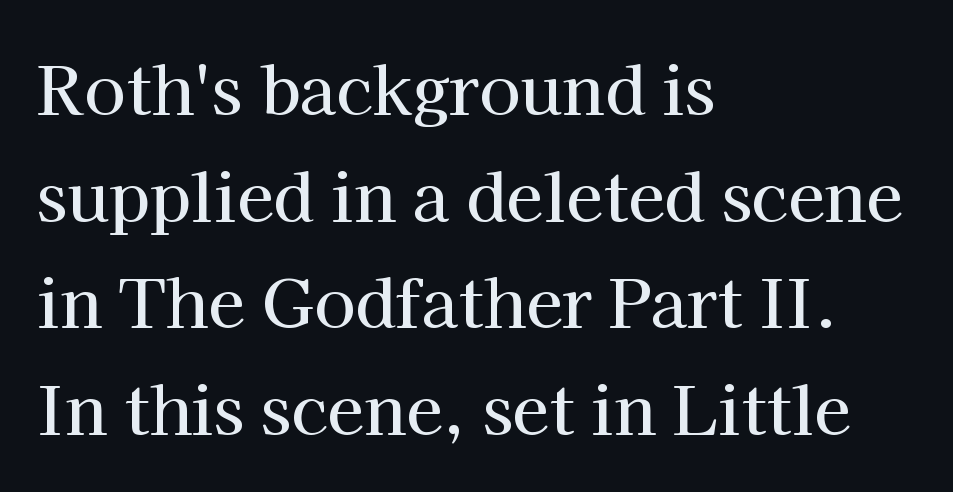
Teacher's note: observe the even left margin — that is flush-left alignment. Style check: upright. Summary of vertical rhythm: regular, with standard interline spacing. A clean baseline with only descenders dipping below it.
